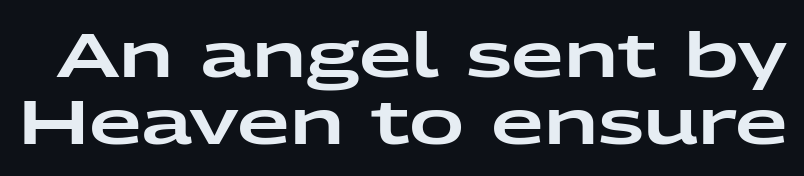
The image shows 61 px wide sans-serif type, upright; set tight line spacing (1.1x), normal letter spacing, not underlined; low stroke contrast and a medium x-height.
